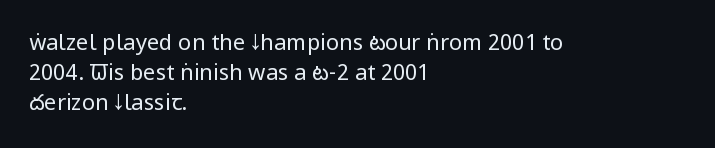
{"italic": "no", "bold": "no", "underline": "no", "align": "left", "line_spacing": "normal", "line_spacing_ratio": 1.36, "letter_spacing": "normal", "letter_spacing_em": 0.0, "glyph_px": 22}
